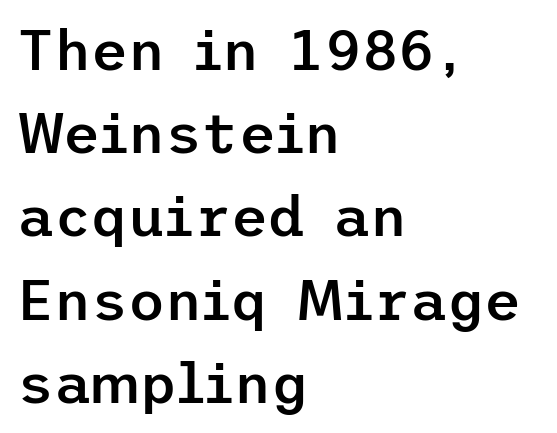
{"serif": "no", "italic": "no", "bold": "semi", "weight": "semibold", "width": "normal", "stroke_contrast": "low", "x_height": "medium", "underline": "no", "align": "left", "line_spacing": "normal", "line_spacing_ratio": 1.46, "letter_spacing": "normal", "letter_spacing_em": 0.0, "glyph_px": 57}
